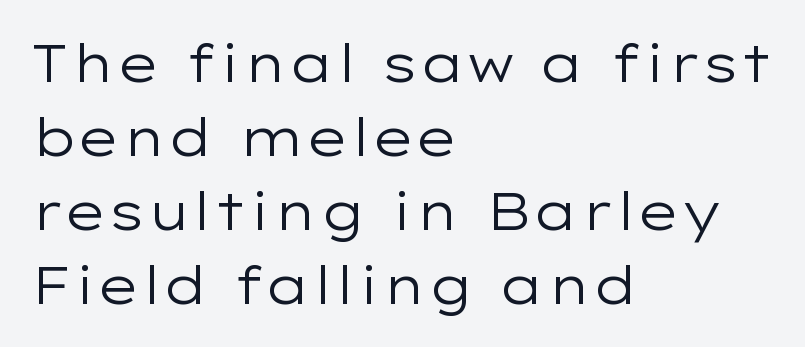
{"serif": "no", "italic": "no", "bold": "no", "weight": "regular", "width": "wide", "stroke_contrast": "low", "x_height": "medium", "monospaced": "no", "underline": "no", "align": "left", "line_spacing": "normal", "line_spacing_ratio": 1.42, "letter_spacing": "normal", "letter_spacing_em": 0.0, "glyph_px": 52}
